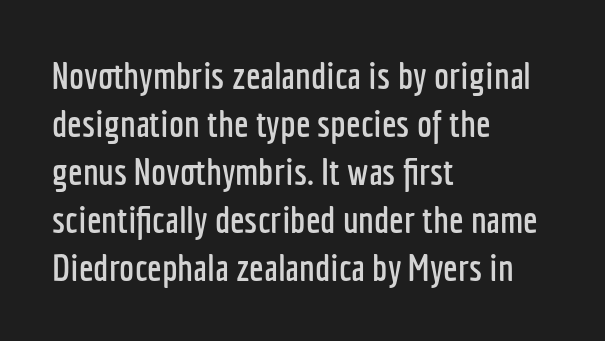
Q: Is the text italic (slanted)? A: No, it is upright.
Q: Is the typeface a serif or a sans-serif typeface? A: Sans-serif.
Q: Is the text underlined? A: No.
Q: How is the paragraph aligned? A: Left-aligned.
Q: Is the spacing between letters normal or unusually wide? A: Normal.
Q: Is the spacing between lines tight, normal or loose? A: Normal.
Q: Width (condensed, normal, or wide)? A: Condensed.
Q: Stroke contrast? A: Low.
Q: x-height? A: Medium.
Q: Monospaced? A: No.
